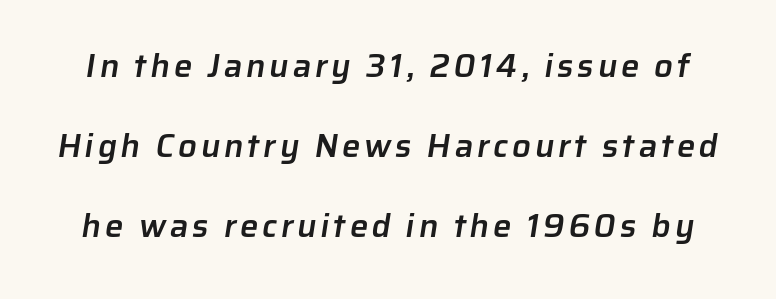
Q: Is the text bold? A: Semi-bold.
Q: Is the typeface a serif or a sans-serif typeface? A: Sans-serif.
Q: Is the text underlined? A: No.
Q: Is the spacing between lines tight, normal or loose? A: Loose.
Q: Width (condensed, normal, or wide)? A: Normal.
Q: Stroke contrast? A: Low.
Q: x-height? A: Medium.
Q: Monospaced? A: No.
